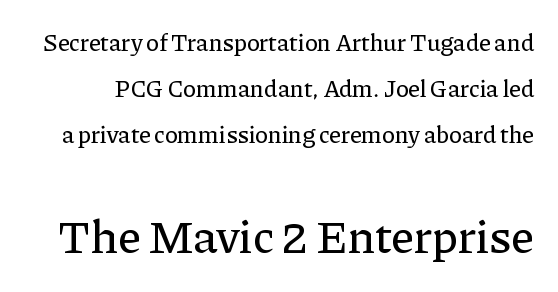
The image shows 47 px serif type, upright; set loose line spacing (1.92x), normal letter spacing, not underlined; the second (bottom) block is 1.96x larger; low stroke contrast and a medium x-height.
